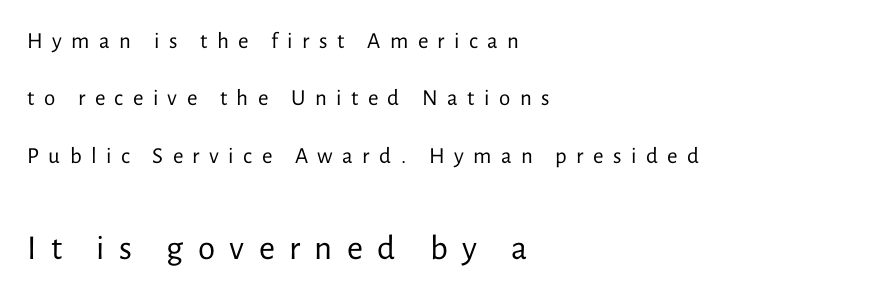
The image shows 35 px regular-weight sans-serif type, upright; set left-aligned, loose line spacing (2.5x), unusually wide letter spacing (+0.41 em), not underlined; the second (bottom) block is 1.52x larger; low stroke contrast and a medium x-height.
